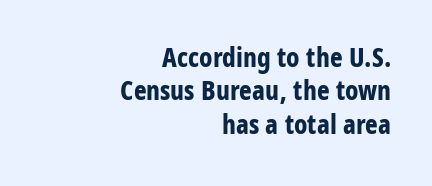
The image shows 27 px bold type, upright; set right-aligned, line spacing 1.24x, normal letter spacing, not underlined.
